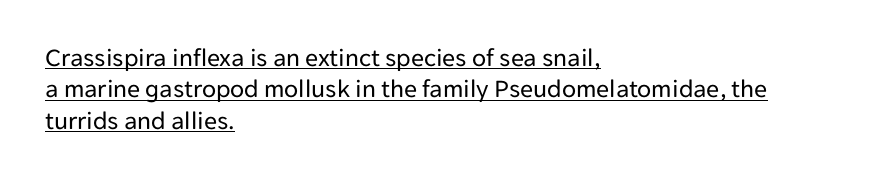
Q: Is the text bold? A: No.
Q: Is the text italic (slanted)? A: No, it is upright.
Q: Is the text underlined? A: Yes.
Q: How is the paragraph aligned? A: Left-aligned.
Q: Is the spacing between letters normal or unusually wide? A: Normal.
